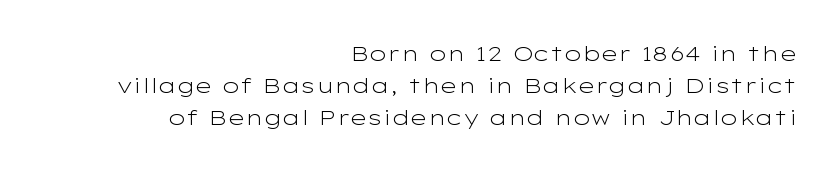
Q: Is the text bold? A: No.
Q: Is the text italic (slanted)? A: No, it is upright.
Q: Is the text underlined? A: No.
Q: How is the paragraph aligned? A: Right-aligned.
Q: Is the spacing between letters normal or unusually wide? A: Normal.
Q: Is the spacing between lines tight, normal or loose? A: Normal.
